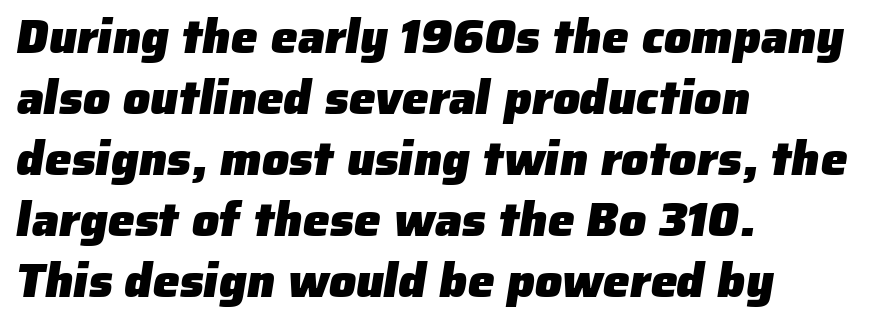
The image shows 48 px heavy sans-serif type; set left-aligned, normal line spacing (1.27x), normal letter spacing, not underlined; low stroke contrast and a medium x-height.
